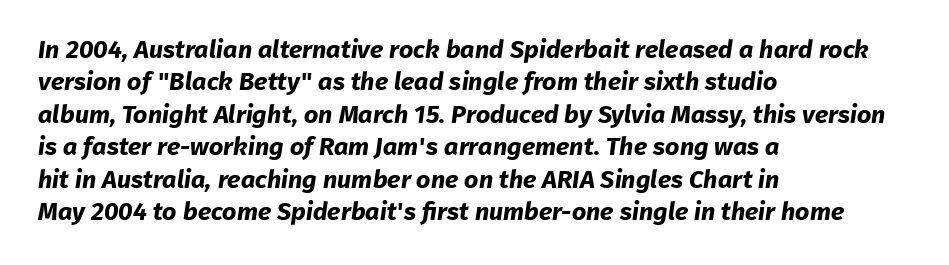
Q: Is the text bold? A: Yes.
Q: Is the text underlined? A: No.
Q: How is the paragraph aligned? A: Left-aligned.
Q: Is the spacing between letters normal or unusually wide? A: Normal.
Q: Is the spacing between lines tight, normal or loose? A: Normal.
